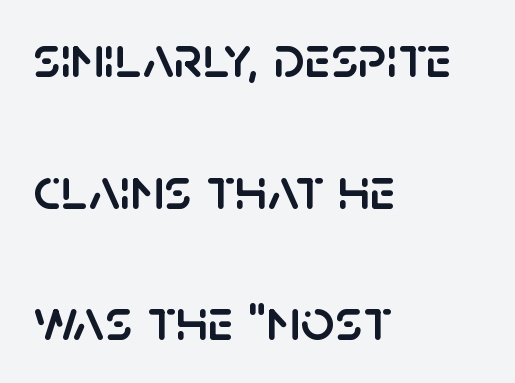
Does the leading feel generous? Absolutely, it's lavish. No italicization has been applied; the sample stays upright. The letters advance in unequal steps, a hallmark of proportional type. These lines stack with their left ends in a neat column. Serifs: no, the terminals of the letterforms are clean. Rule under the text: the space is simply empty.
